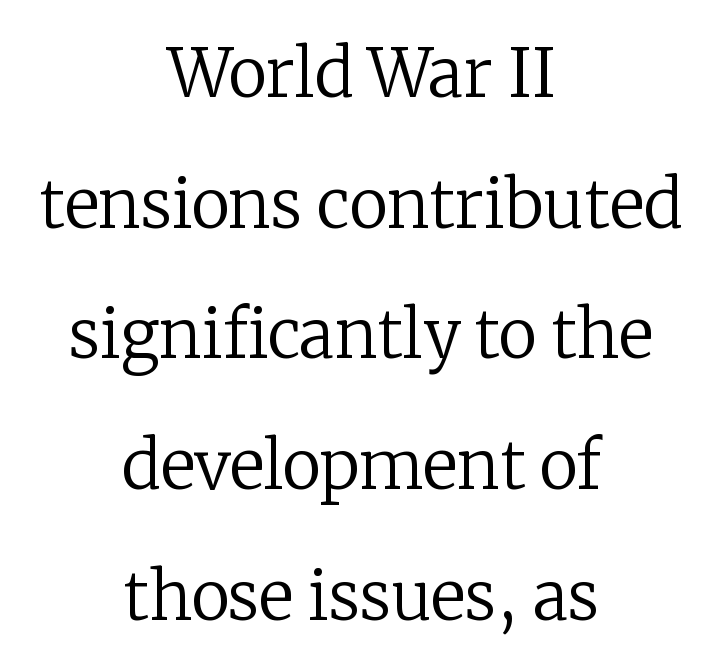
{"serif": "yes", "italic": "no", "bold": "no", "weight": "regular", "width": "normal", "stroke_contrast": "low", "x_height": "medium", "monospaced": "no", "underline": "no", "align": "center", "line_spacing": "loose", "line_spacing_ratio": 1.98, "letter_spacing": "normal", "letter_spacing_em": 0.0, "glyph_px": 66}
